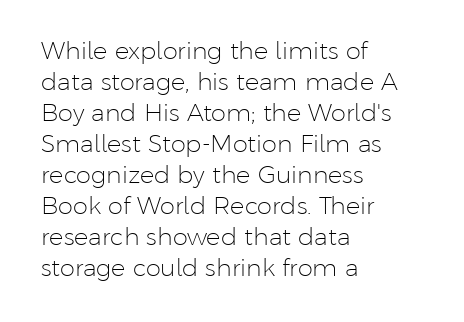
{"italic": "no", "bold": "no", "underline": "no", "align": "left", "line_spacing": "normal", "line_spacing_ratio": 1.29, "letter_spacing": "normal", "letter_spacing_em": 0.0, "glyph_px": 24}
